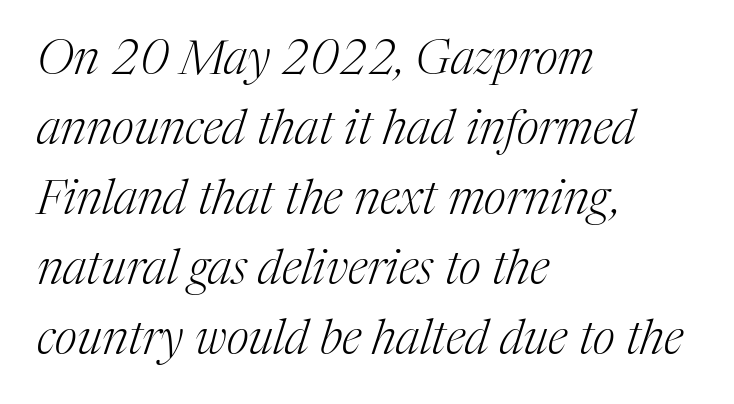
Q: Is the text bold? A: No.
Q: Is the text italic (slanted)? A: Yes, it leans right by about 17 degrees.
Q: Is the typeface a serif or a sans-serif typeface? A: Serif.
Q: Is the text underlined? A: No.
Q: How is the paragraph aligned? A: Left-aligned.
Q: Is the spacing between letters normal or unusually wide? A: Normal.
Q: Is the spacing between lines tight, normal or loose? A: Normal.
Q: Width (condensed, normal, or wide)? A: Normal.
Q: Stroke contrast? A: Medium.
Q: x-height? A: Medium.
Q: Monospaced? A: No.
